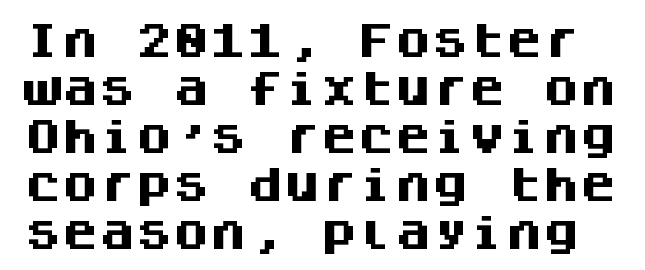
The image shows 37 px heavy sans-serif type, upright, monospaced; set normal line spacing (1.3x), normal letter spacing, not underlined; medium stroke contrast and a large x-height.
